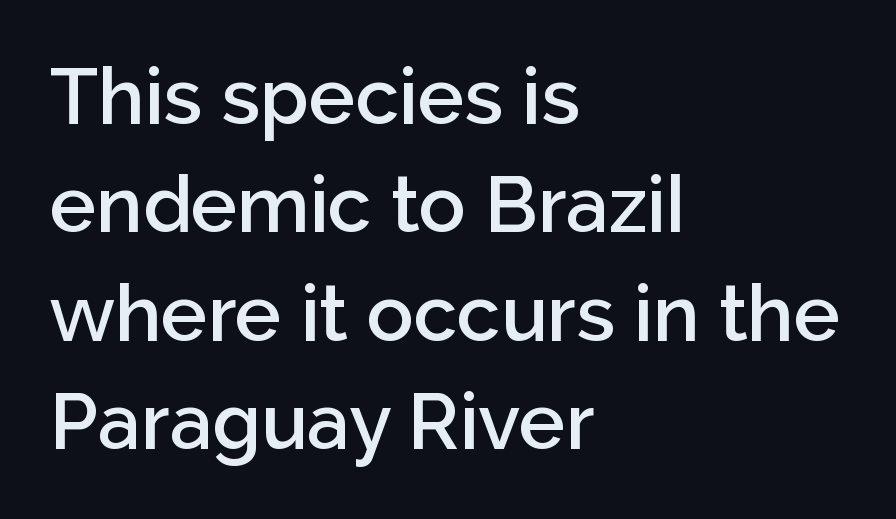
The image shows 78 px semibold sans-serif type, upright; set left-aligned, normal line spacing (1.39x), normal letter spacing, not underlined; low stroke contrast and a medium x-height.
